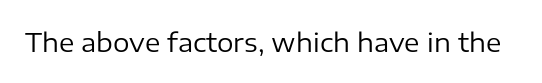
Q: Is the text bold? A: No.
Q: Is the text italic (slanted)? A: No, it is upright.
Q: Is the text underlined? A: No.
Q: Is the spacing between letters normal or unusually wide? A: Normal.
